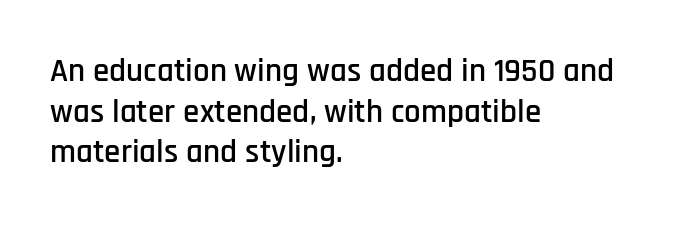
{"serif": "no", "italic": "no", "width": "condensed", "stroke_contrast": "low", "x_height": "large", "monospaced": "no", "underline": "no", "align": "left", "line_spacing_ratio": 1.23, "letter_spacing": "normal", "letter_spacing_em": 0.0, "glyph_px": 33}
